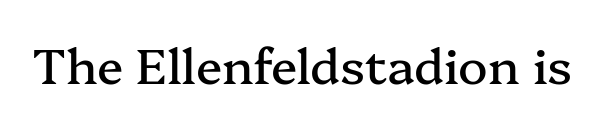
Q: Is the text italic (slanted)? A: No, it is upright.
Q: Is the typeface a serif or a sans-serif typeface? A: Serif.
Q: Is the text underlined? A: No.
Q: Is the spacing between letters normal or unusually wide? A: Normal.
Q: Width (condensed, normal, or wide)? A: Normal.
Q: Stroke contrast? A: Medium.
Q: x-height? A: Medium.
Q: Monospaced? A: No.
